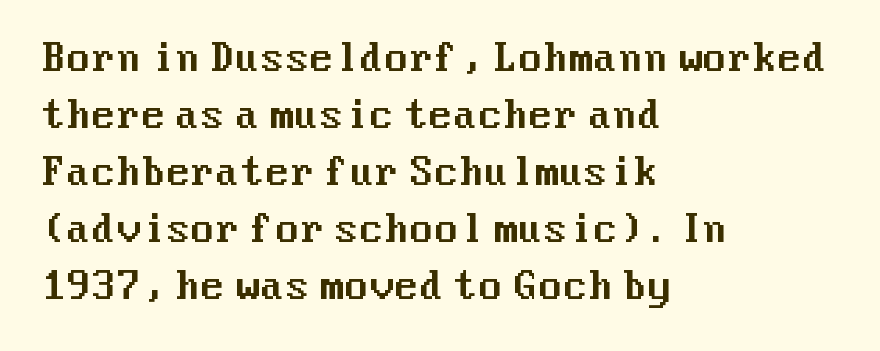
The image shows 36 px sans-serif type, upright; set left-aligned, normal line spacing (1.58x), normal letter spacing, not underlined; medium stroke contrast and a medium x-height.
